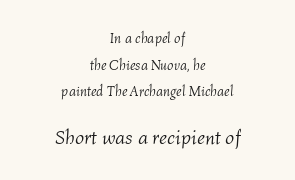
{"italic": "yes", "lean": "right", "slant_degrees": 4, "bold": "no", "underline": "no", "align": "center", "line_spacing": "loose", "line_spacing_ratio": 1.91, "letter_spacing": "normal", "letter_spacing_em": 0.0, "larger_block": "second", "size_ratio": 1.43, "glyph_px": 20}
